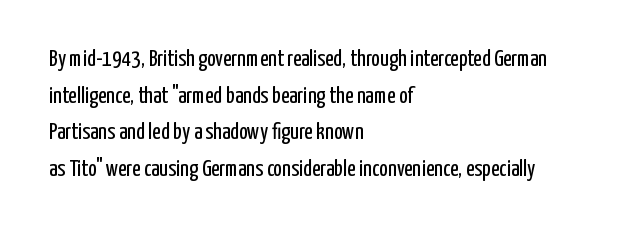
Notice how descenders clear the ascenders below comfortably — that's standard leading. Heft: none added — not bold. Posture: upright roman. The tracking reads as untouched default to a designer's eye. If you drew a ruler down the left edge, every line would touch it.
